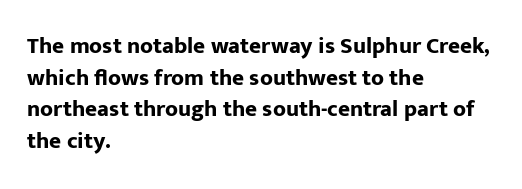
The lines are quadded left. Regular leading. Nothing unusual about the tracking: characters are spaced as the font intends. The font is running at its bold setting. Tall strokes in this sample are plumb rather than angled.
